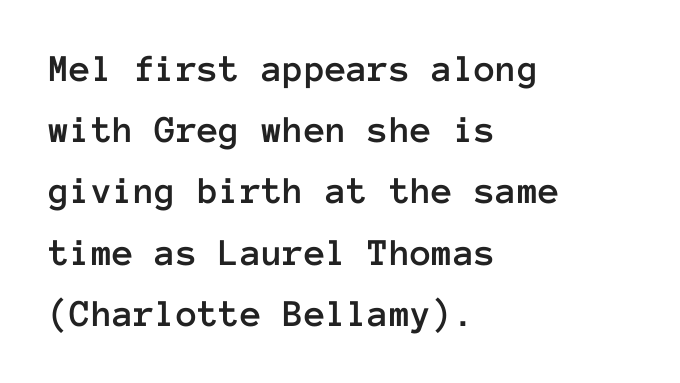
{"italic": "no", "width": "normal", "stroke_contrast": "low", "x_height": "medium", "monospaced": "yes", "underline": "no", "align": "left", "line_spacing": "normal", "line_spacing_ratio": 1.57, "letter_spacing": "normal", "letter_spacing_em": 0.0, "glyph_px": 39}
